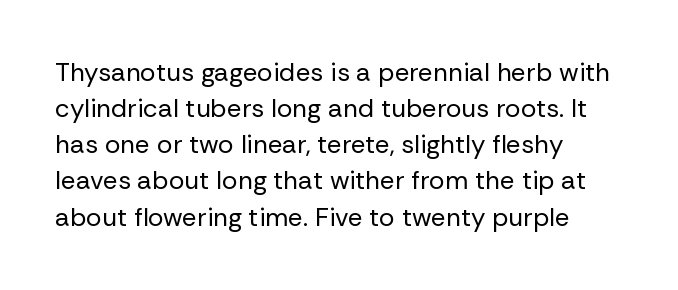
{"italic": "no", "bold": "no", "underline": "no", "align": "left", "line_spacing": "normal", "line_spacing_ratio": 1.39, "letter_spacing": "normal", "letter_spacing_em": 0.0, "glyph_px": 26}
